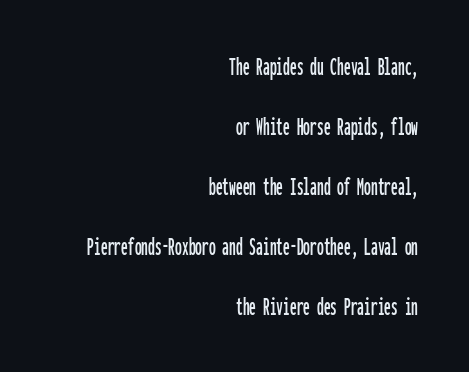
The image shows 27 px text type, upright; set right-aligned, loose line spacing (2.22x), normal letter spacing, not underlined.
